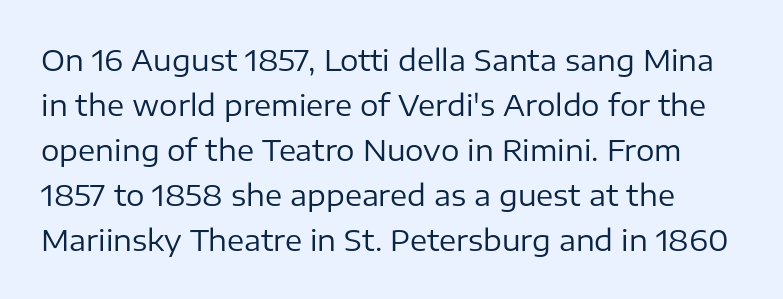
{"serif": "no", "italic": "no", "bold": "no", "weight": "regular", "width": "normal", "stroke_contrast": "low", "x_height": "medium", "monospaced": "no", "underline": "no", "line_spacing": "normal", "line_spacing_ratio": 1.55, "letter_spacing": "normal", "letter_spacing_em": 0.0, "glyph_px": 29}
